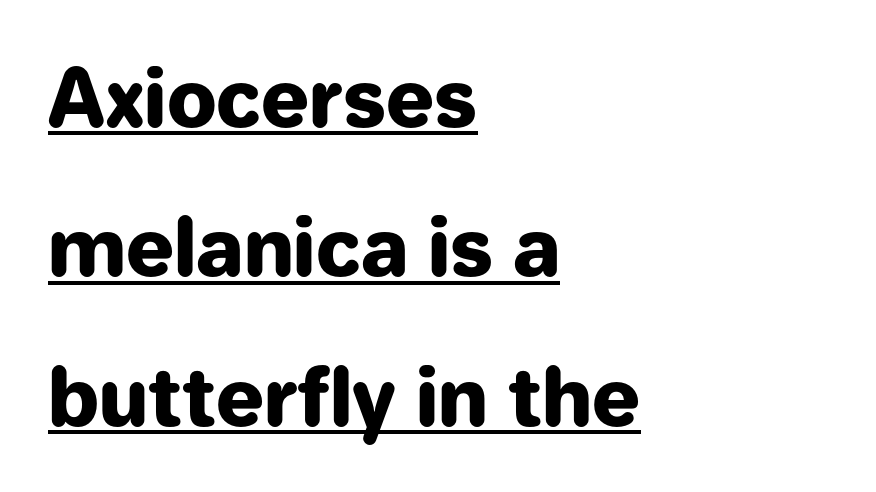
Q: Is the text bold? A: Yes.
Q: Is the text italic (slanted)? A: No, it is upright.
Q: Is the typeface a serif or a sans-serif typeface? A: Sans-serif.
Q: Is the text underlined? A: Yes.
Q: How is the paragraph aligned? A: Left-aligned.
Q: Is the spacing between letters normal or unusually wide? A: Normal.
Q: Width (condensed, normal, or wide)? A: Normal.
Q: Stroke contrast? A: Low.
Q: x-height? A: Medium.
Q: Monospaced? A: No.
